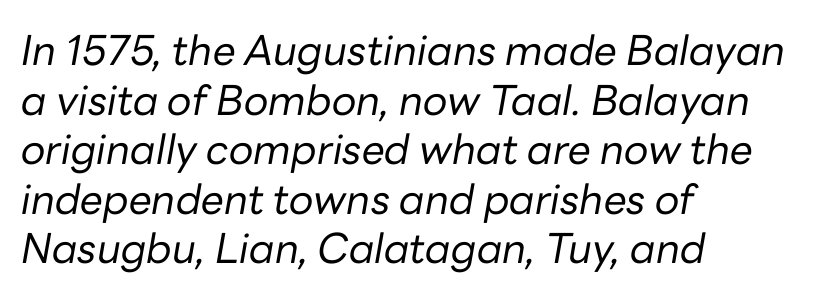
{"italic": "yes", "lean": "right", "slant_degrees": 10, "bold": "no", "weight": "regular", "width": "normal", "stroke_contrast": "low", "x_height": "medium", "monospaced": "no", "underline": "no", "align": "left", "line_spacing_ratio": 1.21, "letter_spacing": "normal", "letter_spacing_em": 0.0, "glyph_px": 41}
